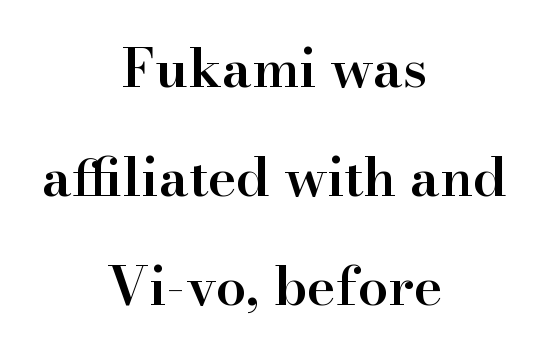
The image shows 54 px semibold serif type, upright; set centered, loose line spacing (2.02x), normal letter spacing, not underlined; high stroke contrast and a small x-height.
